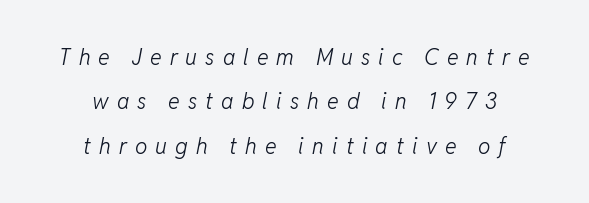
Q: Is the text bold? A: No.
Q: Is the text italic (slanted)? A: Yes, it leans right by about 11 degrees.
Q: Is the text underlined? A: No.
Q: How is the paragraph aligned? A: Centered.
Q: Is the spacing between letters normal or unusually wide? A: Unusually wide.
Q: Is the spacing between lines tight, normal or loose? A: Loose.
